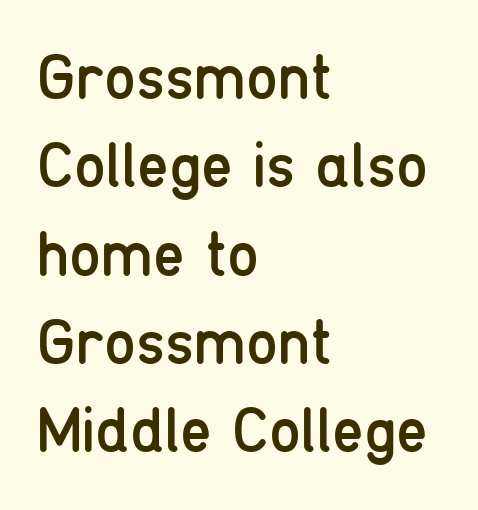
Q: Is the text bold? A: No.
Q: Is the text italic (slanted)? A: No, it is upright.
Q: Is the typeface a serif or a sans-serif typeface? A: Sans-serif.
Q: Is the text underlined? A: No.
Q: How is the paragraph aligned? A: Left-aligned.
Q: Is the spacing between letters normal or unusually wide? A: Normal.
Q: Is the spacing between lines tight, normal or loose? A: Normal.
Q: Width (condensed, normal, or wide)? A: Condensed.
Q: Stroke contrast? A: Low.
Q: x-height? A: Medium.
Q: Monospaced? A: No.
